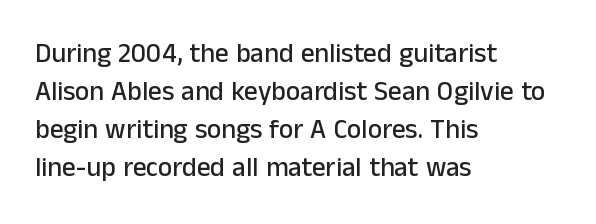
The image shows 27 px text type, upright; set left-aligned, normal line spacing (1.41x), normal letter spacing, not underlined.
